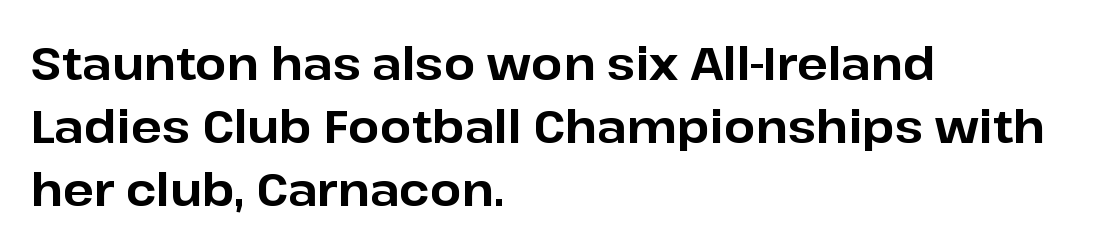
The space between consecutive lines is moderate. Its strokes are broad and dark, the hallmark of bold type. No word sits above an underline. Glyph-to-glyph distance matches everyday printed text. Alignment: flush left. Rendered with straight, roman letterforms.
